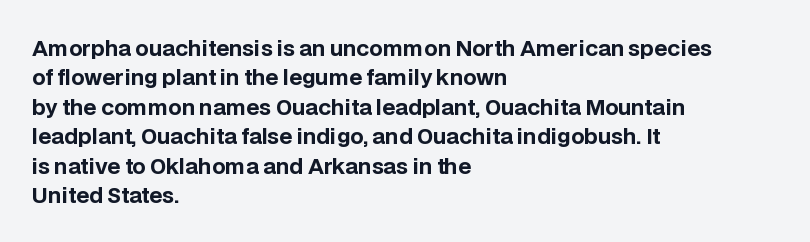
Posture: upright roman. Underlining? Definitely not there. Each line starts at the same left margin while the right side varies. Stroke thickness is high; the sample reads as a true bold. The block of text has a typical density, with ordinary space between rows.
